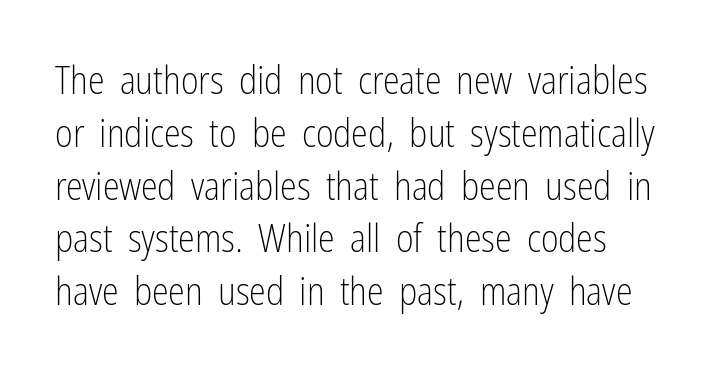
{"serif": "no", "italic": "no", "bold": "no", "weight": "light", "width": "condensed", "stroke_contrast": "low", "x_height": "medium", "monospaced": "no", "underline": "no", "align": "left", "line_spacing": "normal", "line_spacing_ratio": 1.39, "letter_spacing": "normal", "letter_spacing_em": 0.0, "glyph_px": 38}
